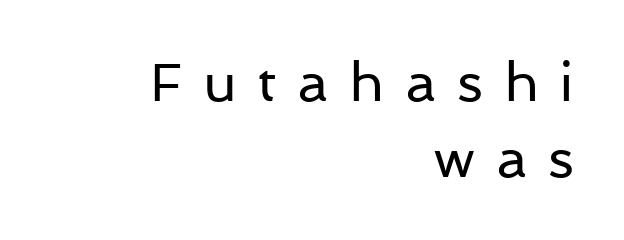
Glance below the letters and you will spot only blank space. Every row of glyphs terminates at an identical x-position on the right. Each new line begins a customary step beneath the previous one. The font is comparable to plain body text, perhaps lighter. Each letter keeps its own natural width here, so spacing adapts to shape.
